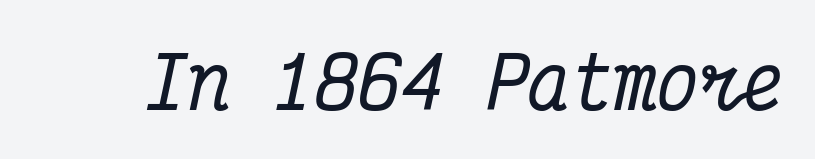
Q: Is the text italic (slanted)? A: Yes, it leans right by about 12 degrees.
Q: Is the typeface a serif or a sans-serif typeface? A: Serif.
Q: Is the text underlined? A: No.
Q: Is the spacing between letters normal or unusually wide? A: Normal.
Q: Width (condensed, normal, or wide)? A: Condensed.
Q: Stroke contrast? A: Medium.
Q: x-height? A: Medium.
Q: Monospaced? A: Yes.
